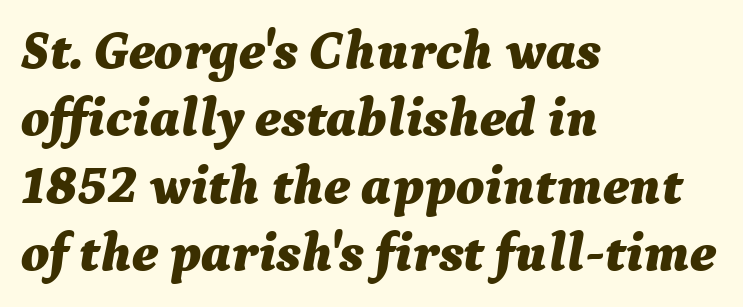
The image shows 54 px bold type, italic (leaning right); set left-aligned, normal line spacing (1.25x), normal letter spacing, not underlined; medium stroke contrast and a medium x-height.
